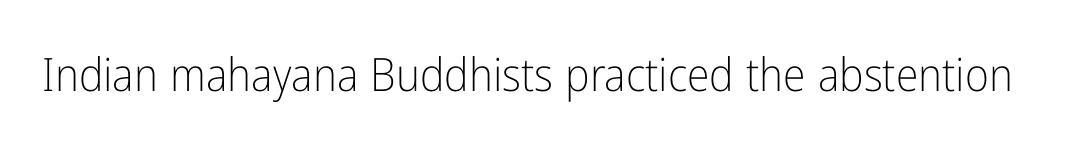
{"serif": "no", "italic": "no", "bold": "no", "weight": "light", "width": "condensed", "stroke_contrast": "low", "x_height": "medium", "monospaced": "no", "underline": "no", "letter_spacing": "normal", "letter_spacing_em": 0.0, "glyph_px": 46}
